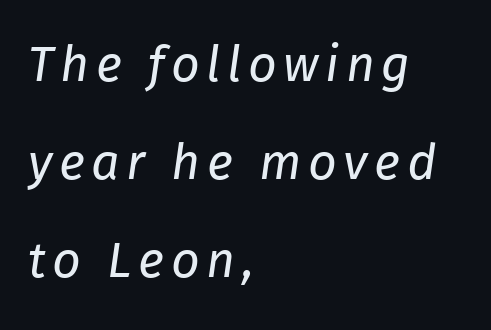
{"italic": "yes", "lean": "right", "slant_degrees": 8, "bold": "no", "weight": "regular", "width": "normal", "stroke_contrast": "low", "x_height": "medium", "monospaced": "no", "underline": "no", "align": "left", "line_spacing": "loose", "line_spacing_ratio": 1.96, "glyph_px": 50}
